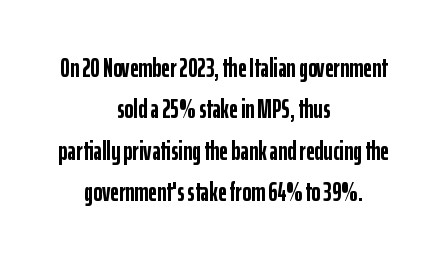
The lettering stays uniformly vertical, giving the passage a roman look. Rows of type keep a routine distance in the vertical direction. Glyph-to-glyph distance matches everyday printed text. How heavy is the stroke? Heavy — this is a bold.
